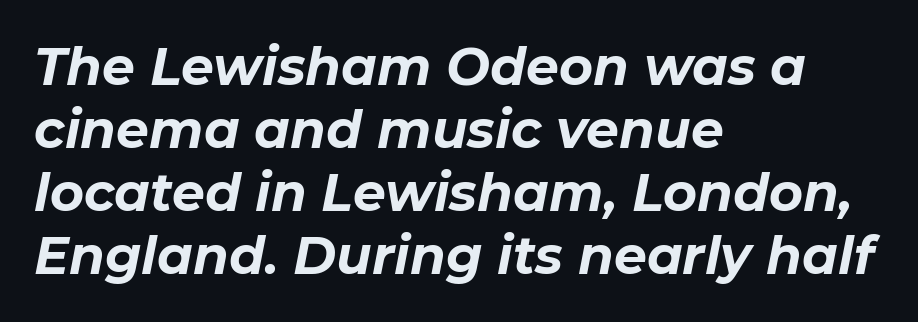
Q: Is the text bold? A: Yes.
Q: Is the text italic (slanted)? A: Yes, it leans right by about 11 degrees.
Q: Is the text underlined? A: No.
Q: How is the paragraph aligned? A: Left-aligned.
Q: Is the spacing between letters normal or unusually wide? A: Normal.
Q: Width (condensed, normal, or wide)? A: Normal.
Q: Stroke contrast? A: Low.
Q: x-height? A: Medium.
Q: Monospaced? A: No.
